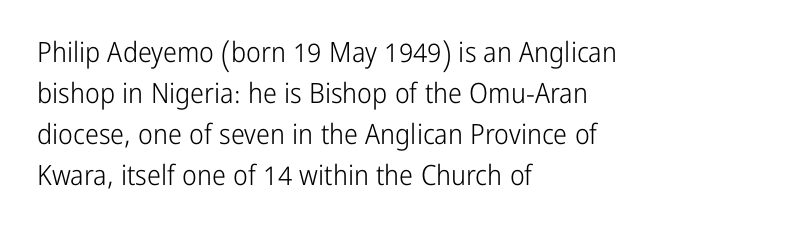
Q: Is the text bold? A: No.
Q: Is the text italic (slanted)? A: No, it is upright.
Q: Is the typeface a serif or a sans-serif typeface? A: Sans-serif.
Q: Is the text underlined? A: No.
Q: How is the paragraph aligned? A: Left-aligned.
Q: Is the spacing between letters normal or unusually wide? A: Normal.
Q: Is the spacing between lines tight, normal or loose? A: Normal.
Q: Width (condensed, normal, or wide)? A: Condensed.
Q: Stroke contrast? A: Low.
Q: x-height? A: Medium.
Q: Monospaced? A: No.
